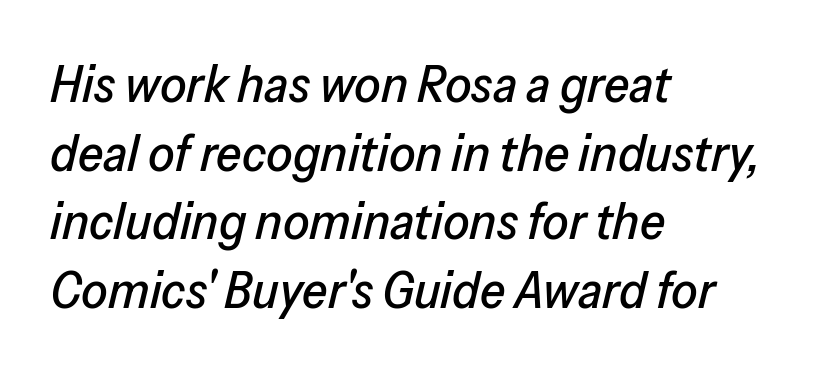
{"italic": "yes", "lean": "right", "slant_degrees": 13, "width": "normal", "stroke_contrast": "low", "x_height": "medium", "monospaced": "no", "underline": "no", "align": "left", "line_spacing": "normal", "line_spacing_ratio": 1.32, "letter_spacing": "normal", "letter_spacing_em": 0.0, "glyph_px": 52}
